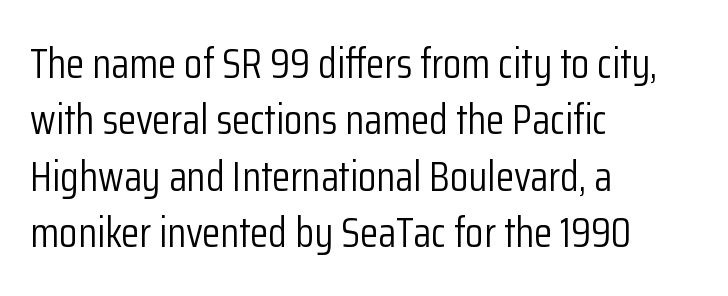
Note the varied advance widths — an 'i' is clearly narrower than an 'm'. Between one letter and the next there's only the usual sliver of space. Does the lettering tilt? It doesn't — this is upright. This rendering employs a face without finishing strokes, i.e., a sans-serif.
